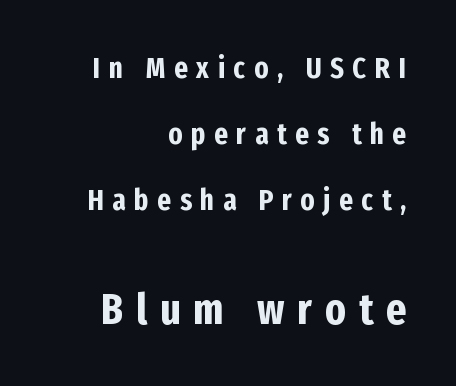
The image shows 43 px bold, condensed sans-serif type, upright; set right-aligned, loose line spacing (2.28x), unusually wide letter spacing (+0.3 em), not underlined; the second (bottom) block is 1.48x larger; low stroke contrast and a medium x-height.
